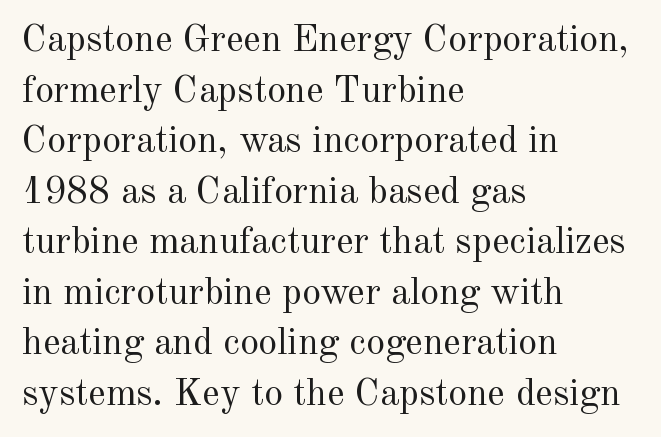
The passage shown is typed in a proportional face where columns would drift. A clean baseline with only descenders dipping below it. Old-style or modern, the face here clearly has serifs. Line starts are locked; line ends wander.
